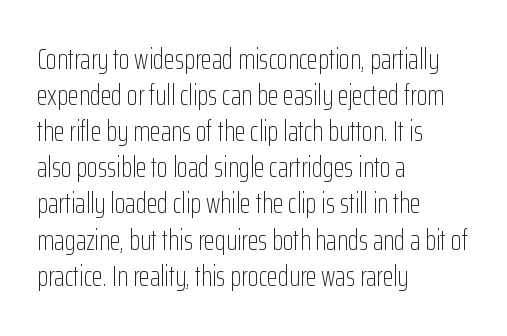
The image shows 28 px light, condensed sans-serif type, upright; set left-aligned, normal line spacing (1.29x), normal letter spacing, not underlined; low stroke contrast and a medium x-height.
